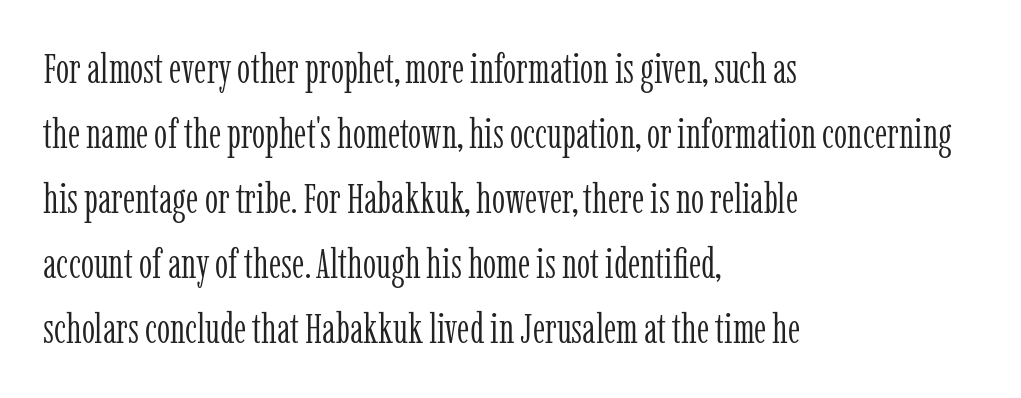
Words float on clear page, feet unadorned. Each line starts at the same left margin while the right side varies. You can tell it's not italic because the verticals are truly vertical. These lines sit exactly where default settings would place them. What stands out about the letter spacing? Nothing — it is the standard amount. Do the characters align in a grid? No, the font is proportional.
